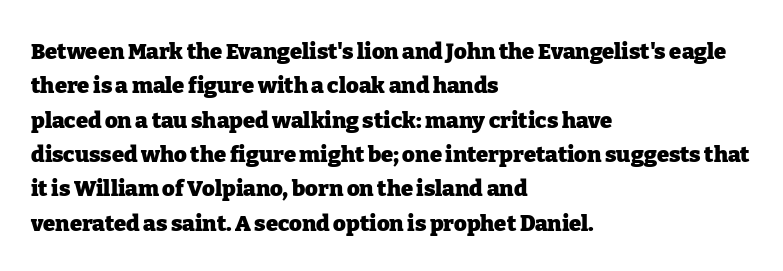
Q: Is the text bold? A: Yes.
Q: Is the text italic (slanted)? A: No, it is upright.
Q: Is the text underlined? A: No.
Q: How is the paragraph aligned? A: Left-aligned.
Q: Is the spacing between letters normal or unusually wide? A: Normal.
Q: Is the spacing between lines tight, normal or loose? A: Normal.
